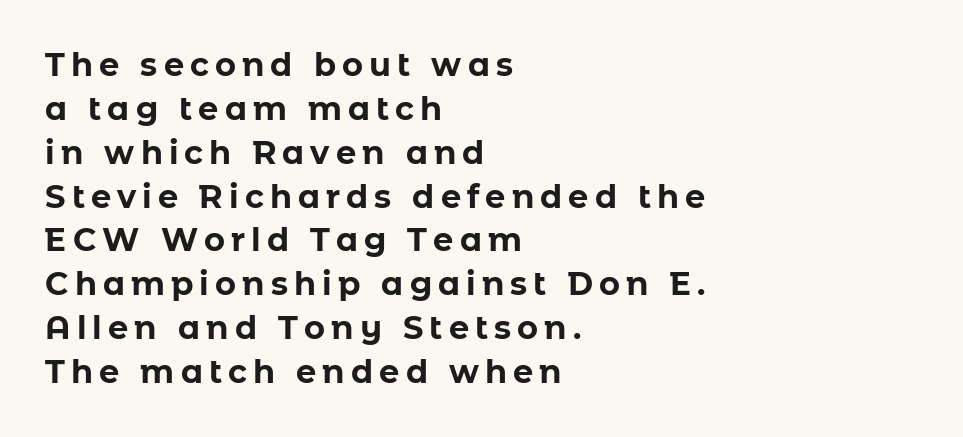
{"serif": "no", "italic": "no", "bold": "yes", "weight": "bold", "width": "normal", "stroke_contrast": "low", "x_height": "medium", "monospaced": "no", "underline": "no", "align": "left", "line_spacing": "normal", "line_spacing_ratio": 1.37, "glyph_px": 32}
